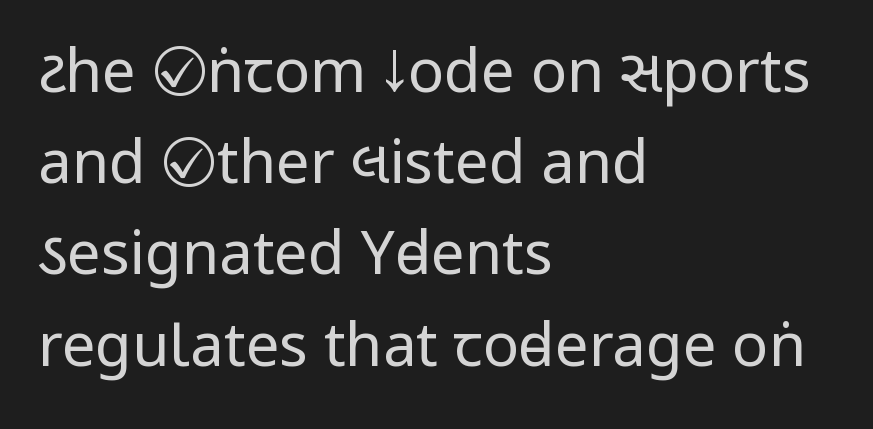
Q: Is the text bold? A: No.
Q: Is the text italic (slanted)? A: No, it is upright.
Q: Is the typeface a serif or a sans-serif typeface? A: Sans-serif.
Q: Is the text underlined? A: No.
Q: How is the paragraph aligned? A: Left-aligned.
Q: Is the spacing between letters normal or unusually wide? A: Normal.
Q: Is the spacing between lines tight, normal or loose? A: Normal.
Q: Width (condensed, normal, or wide)? A: Condensed.
Q: Stroke contrast? A: Low.
Q: x-height? A: Large.
Q: Monospaced? A: No.
